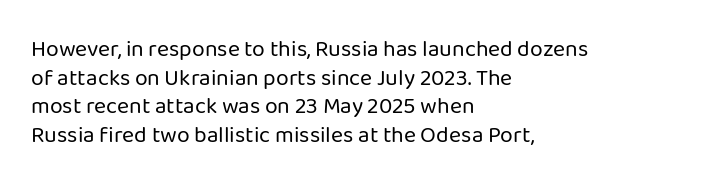
{"italic": "no", "bold": "no", "underline": "no", "align": "left", "line_spacing_ratio": 1.24, "letter_spacing": "normal", "letter_spacing_em": 0.0, "glyph_px": 23}
